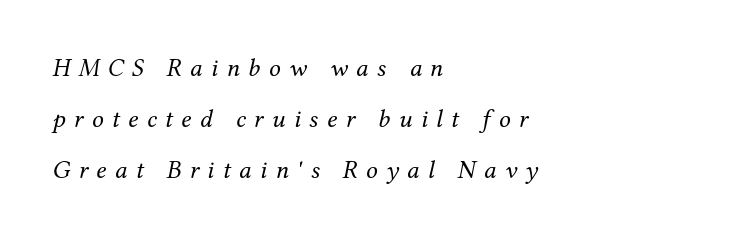
{"italic": "yes", "lean": "right", "slant_degrees": 12, "bold": "no", "underline": "no", "align": "left", "line_spacing": "loose", "line_spacing_ratio": 1.96, "letter_spacing": "wide", "letter_spacing_em": 0.32, "glyph_px": 26}
